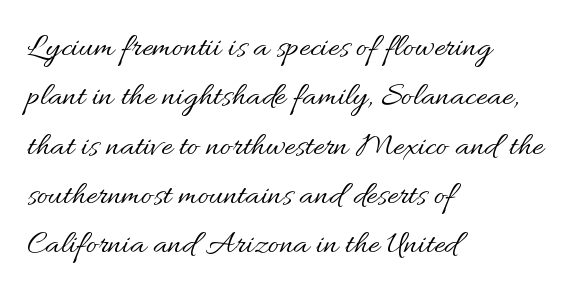
Stems here are at most as thick as an everyday book face. The zone under the glyphs is completely vacant. The ragged edge is on the right, which tells us the setting is flush left. Observe the ordinary spacing: letters are neighbours, not strangers.
